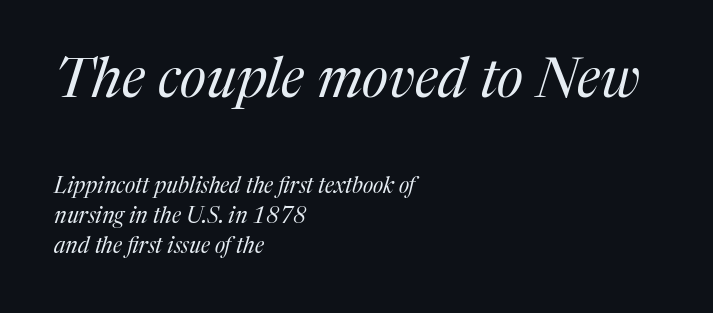
The image shows 56 px regular-weight serif type, italic (leaning right); set left-aligned, normal line spacing (1.37x), normal letter spacing, not underlined; the first (top) block is 2.55x larger; medium stroke contrast and a medium x-height.
